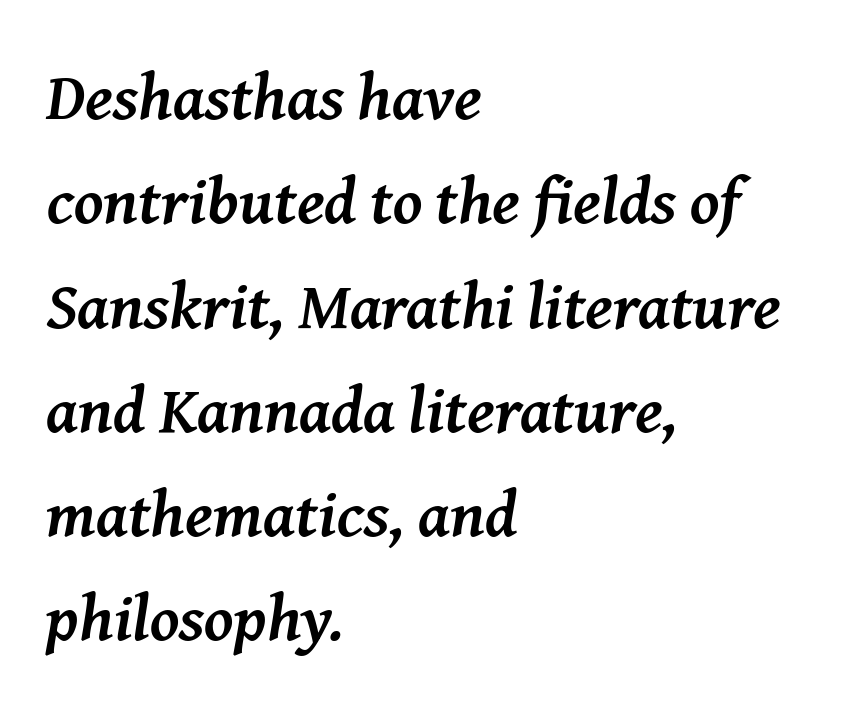
The image shows 66 px semibold serif type, italic (leaning right); set left-aligned, normal line spacing (1.58x), normal letter spacing, not underlined; medium stroke contrast and a medium x-height.
